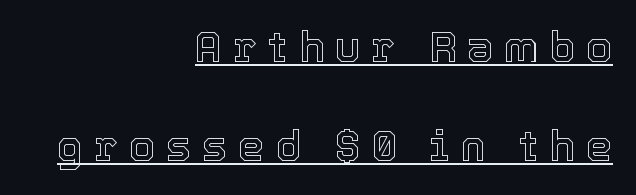
The image shows 42 px text type, upright; set right-aligned, loose line spacing (2.36x), unusually wide letter spacing (+0.26 em), underlined; a medium x-height.
